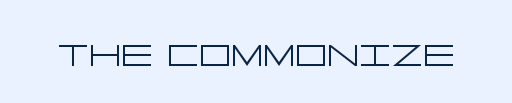
Underline: absent. The horizontal fit of the characters is conventional and even. Note: no serifs on the glyphs. The letters stand upright; this is a roman face.
